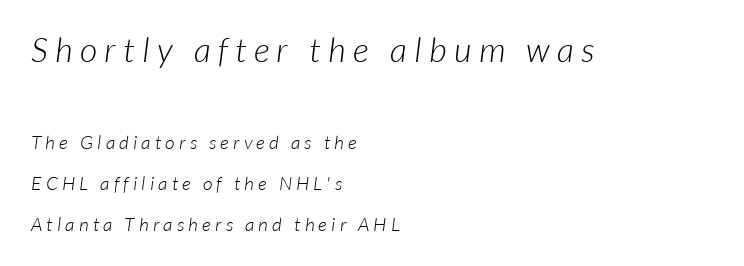
Q: Is the text bold? A: No.
Q: Is the typeface a serif or a sans-serif typeface? A: Sans-serif.
Q: Is the text underlined? A: No.
Q: How is the paragraph aligned? A: Left-aligned.
Q: Is the spacing between letters normal or unusually wide? A: Unusually wide.
Q: Is the spacing between lines tight, normal or loose? A: Loose.
Q: Which block of text is set in a larger size, the first (top) or the second (bottom)? A: The first (top) one.
Q: Width (condensed, normal, or wide)? A: Normal.
Q: Stroke contrast? A: Low.
Q: x-height? A: Medium.
Q: Monospaced? A: No.
